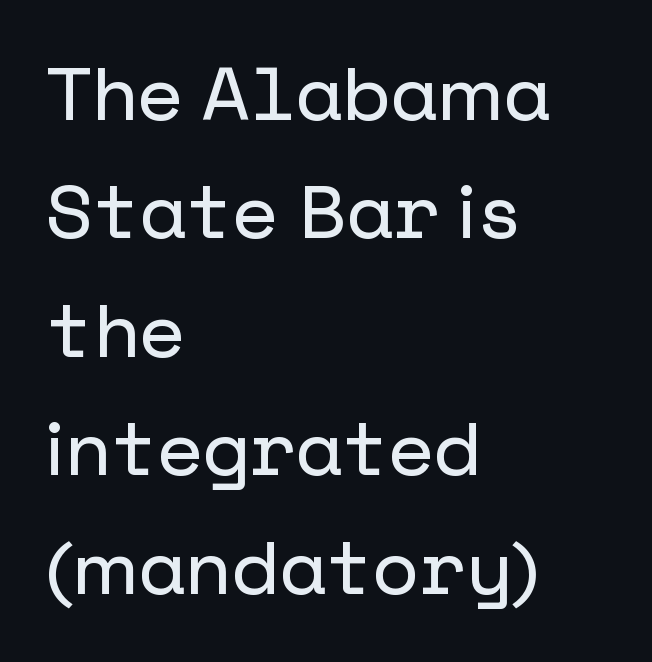
The passage shown has conventional tracking throughout. The rag falls on the right side of this text block. Examine the stroke ends and you'll find no serifs. This block has exactly the height ordinary leading produces. These lines were composed using upright roman letters. Clear beneath every line of the passage.
